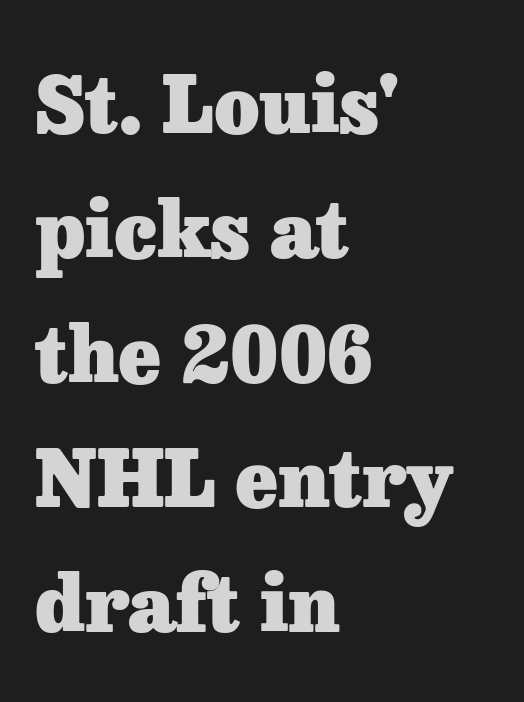
Q: Is the text bold? A: Yes.
Q: Is the text italic (slanted)? A: No, it is upright.
Q: Is the typeface a serif or a sans-serif typeface? A: Serif.
Q: Is the text underlined? A: No.
Q: How is the paragraph aligned? A: Left-aligned.
Q: Is the spacing between letters normal or unusually wide? A: Normal.
Q: Is the spacing between lines tight, normal or loose? A: Normal.
Q: Width (condensed, normal, or wide)? A: Normal.
Q: Stroke contrast? A: Low.
Q: x-height? A: Medium.
Q: Monospaced? A: No.
